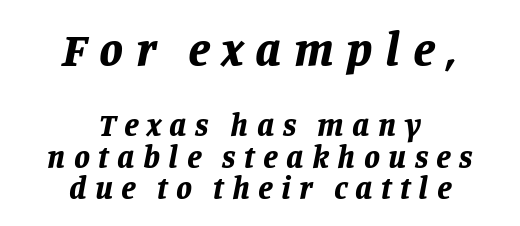
The image shows 48 px bold type, italic (leaning right); set centered, tight line spacing (0.99x), unusually wide letter spacing (+0.26 em), not underlined; the first (top) block is 1.5x larger; low stroke contrast and a large x-height.
